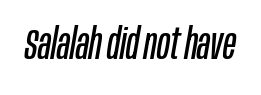
Q: Is the text bold? A: No.
Q: Is the text italic (slanted)? A: Yes, it leans right by about 10 degrees.
Q: Is the text underlined? A: No.
Q: Is the spacing between letters normal or unusually wide? A: Normal.
Q: Width (condensed, normal, or wide)? A: Condensed.
Q: Stroke contrast? A: Low.
Q: x-height? A: Large.
Q: Monospaced? A: No.
